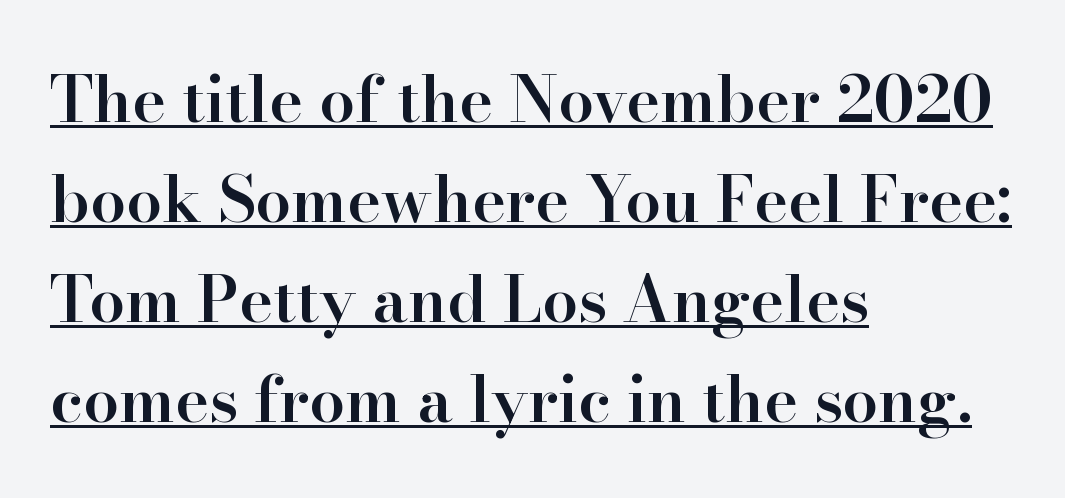
The lines are quadded left. The strokes are fattened partway — semibold, not bold. Style check: upright. Leading matches the norm, producing a regular column. Looks like regular typesetting: each glyph gets only the width it needs.
